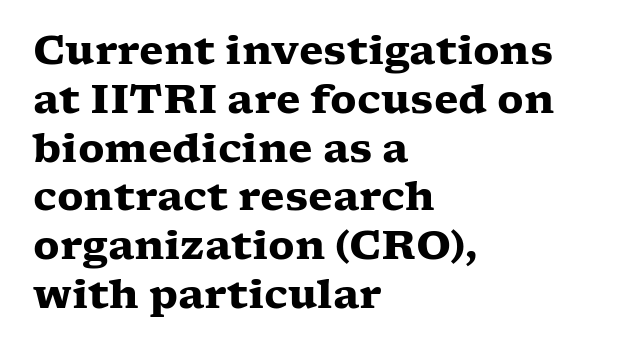
{"serif": "yes", "italic": "no", "bold": "yes", "weight": "heavy", "width": "wide", "stroke_contrast": "low", "x_height": "medium", "monospaced": "no", "underline": "no", "align": "left", "line_spacing_ratio": 1.22, "letter_spacing": "normal", "letter_spacing_em": 0.0, "glyph_px": 40}
